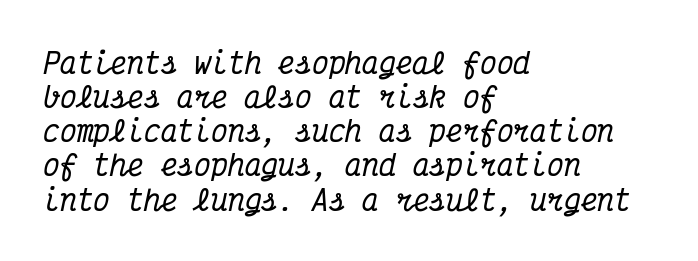
The image shows 28 px condensed serif type, italic (leaning right), monospaced; set left-aligned, line spacing 1.22x, normal letter spacing, not underlined; medium stroke contrast and a medium x-height.
